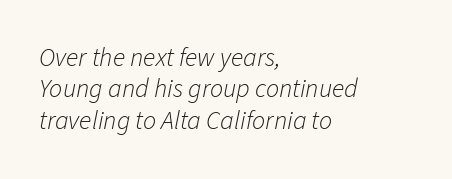
Nothing unusual about the tracking: characters are spaced as the font intends. The passage shown is not underscored anywhere. The strokes carry an ordinary text weight at most. Italic? Definitely — the glyphs are oblique.
